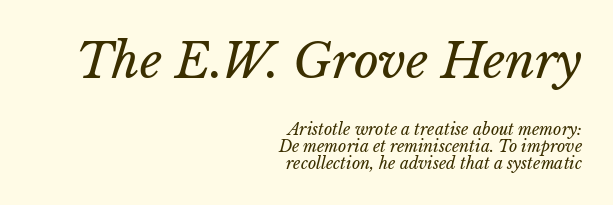
The image shows 48 px regular-weight type, italic (leaning right); set right-aligned, tight line spacing (1.04x), normal letter spacing, not underlined; the first (top) block is 3.0x larger; low stroke contrast and a medium x-height.
